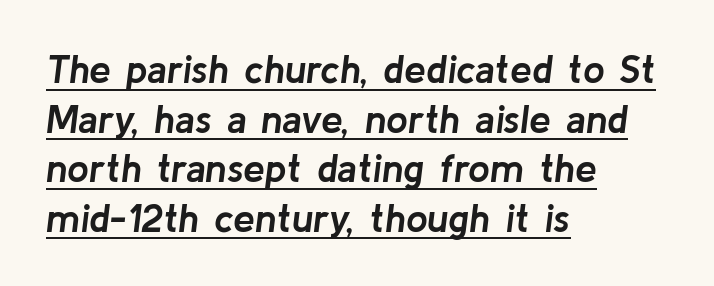
The image shows 39 px semibold type, italic (leaning right); set left-aligned, normal line spacing (1.27x), normal letter spacing, underlined; low stroke contrast and a medium x-height.
